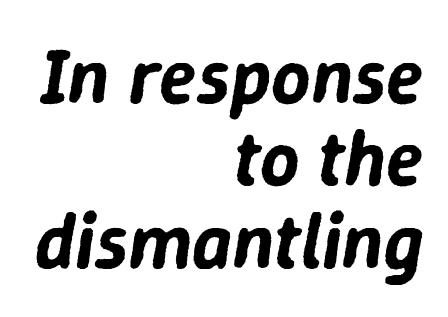
The image shows 77 px text type, italic (leaning right); set right-aligned, tight line spacing (1.07x), normal letter spacing, not underlined; low stroke contrast and a medium x-height.
